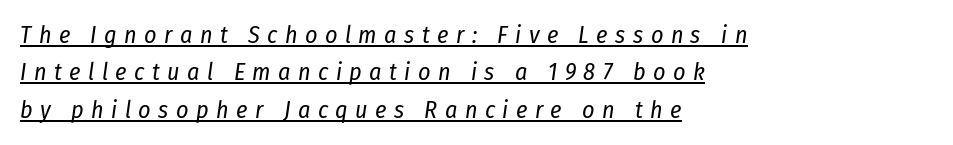
Q: Is the text bold? A: No.
Q: Is the text italic (slanted)? A: Yes, it leans right by about 8 degrees.
Q: Is the text underlined? A: Yes.
Q: How is the paragraph aligned? A: Left-aligned.
Q: Is the spacing between letters normal or unusually wide? A: Unusually wide.
Q: Is the spacing between lines tight, normal or loose? A: Normal.
